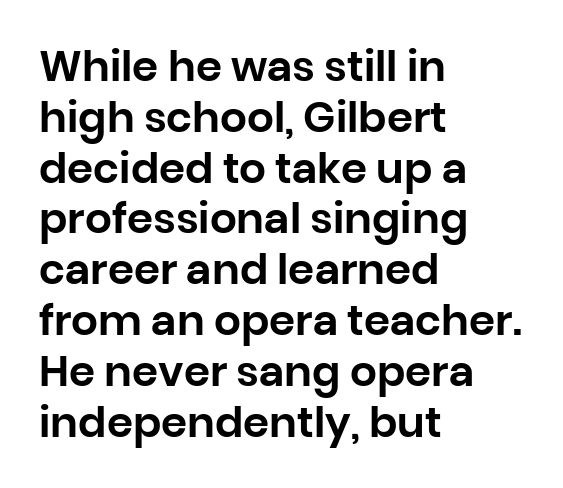
{"serif": "no", "italic": "no", "width": "normal", "stroke_contrast": "low", "x_height": "large", "monospaced": "no", "underline": "no", "align": "left", "line_spacing_ratio": 1.21, "letter_spacing": "normal", "letter_spacing_em": 0.0, "glyph_px": 42}
